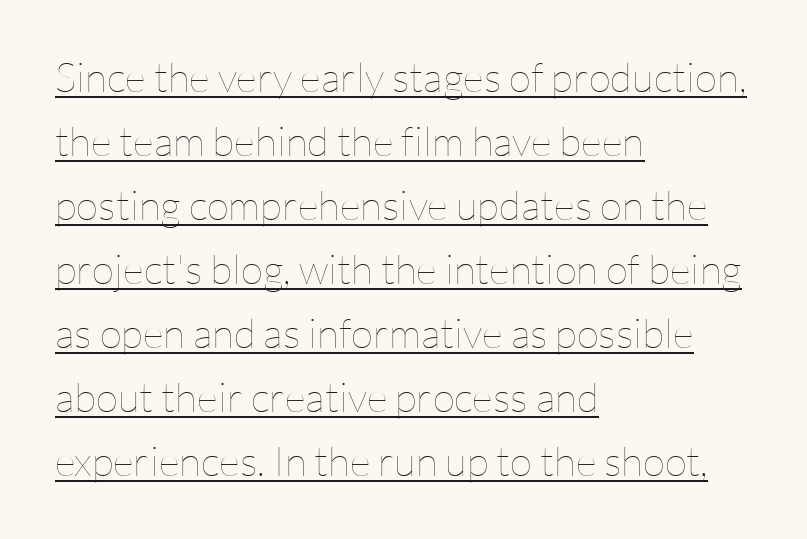
The rendering uses natural spacing where letterforms have individual widths. Do the letters lean? They stand straight. Emphasis is given by a line drawn under the lettering. No chunkiness to these letters — they're not bold. Tracking here is standard; glyphs follow each other at the usual distance.
